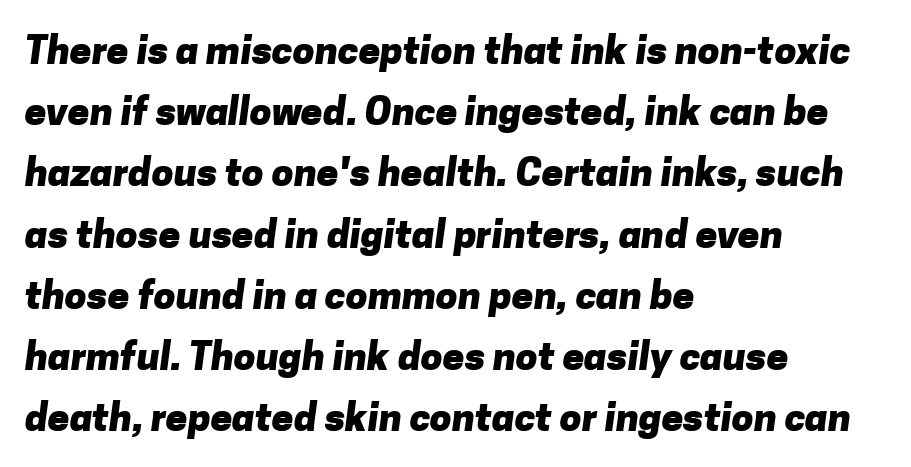
Q: Is the text bold? A: Yes.
Q: Is the typeface a serif or a sans-serif typeface? A: Sans-serif.
Q: Is the text underlined? A: No.
Q: How is the paragraph aligned? A: Left-aligned.
Q: Is the spacing between letters normal or unusually wide? A: Normal.
Q: Is the spacing between lines tight, normal or loose? A: Normal.
Q: Width (condensed, normal, or wide)? A: Normal.
Q: Stroke contrast? A: Low.
Q: x-height? A: Medium.
Q: Monospaced? A: No.
